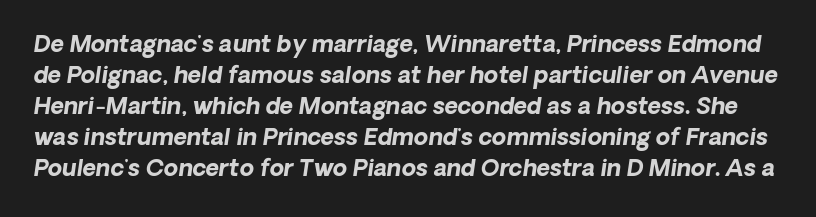
The image shows 23 px bold type, italic (leaning right); set normal line spacing (1.35x), normal letter spacing, not underlined.
